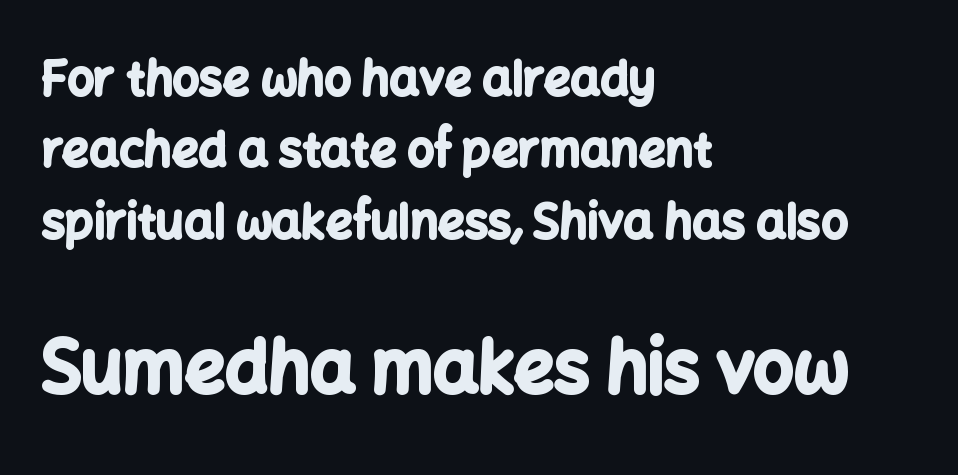
{"serif": "no", "italic": "no", "bold": "yes", "weight": "bold", "width": "normal", "stroke_contrast": "low", "x_height": "medium", "monospaced": "no", "underline": "no", "align": "left", "line_spacing": "normal", "line_spacing_ratio": 1.52, "letter_spacing": "normal", "letter_spacing_em": 0.0, "larger_block": "second", "size_ratio": 1.51, "glyph_px": 71}
